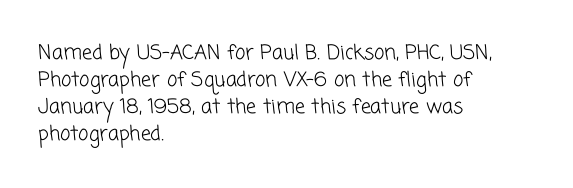
The image shows 20 px text type; set left-aligned, normal line spacing (1.35x), normal letter spacing, not underlined.
